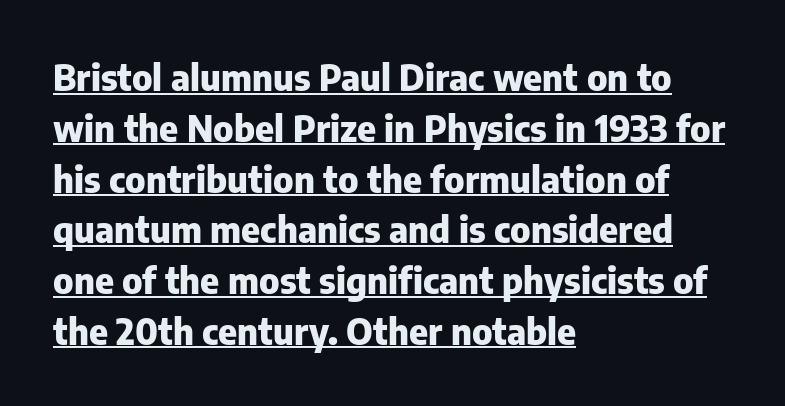
Q: Is the text bold? A: Yes.
Q: Is the text italic (slanted)? A: No, it is upright.
Q: Is the typeface a serif or a sans-serif typeface? A: Sans-serif.
Q: Is the text underlined? A: Yes.
Q: How is the paragraph aligned? A: Left-aligned.
Q: Is the spacing between letters normal or unusually wide? A: Normal.
Q: Is the spacing between lines tight, normal or loose? A: Normal.
Q: Width (condensed, normal, or wide)? A: Normal.
Q: Stroke contrast? A: Low.
Q: x-height? A: Medium.
Q: Monospaced? A: No.
